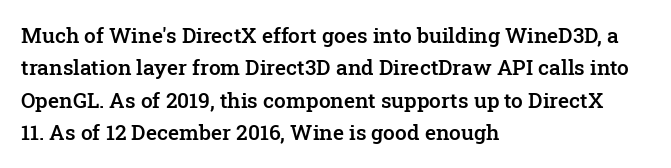
Italic? Not at all — the glyphs are vertical. Visually the block forms a straight wall on the left and a jagged coastline on the right. The horizontal fit of the characters is conventional and even. No word sits above an underline.
